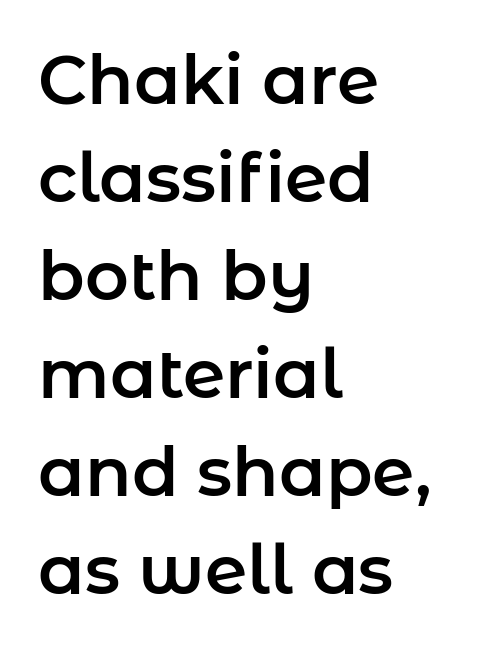
The image shows 68 px sans-serif type, upright; set left-aligned, normal line spacing (1.44x), normal letter spacing, not underlined; low stroke contrast and a medium x-height.
